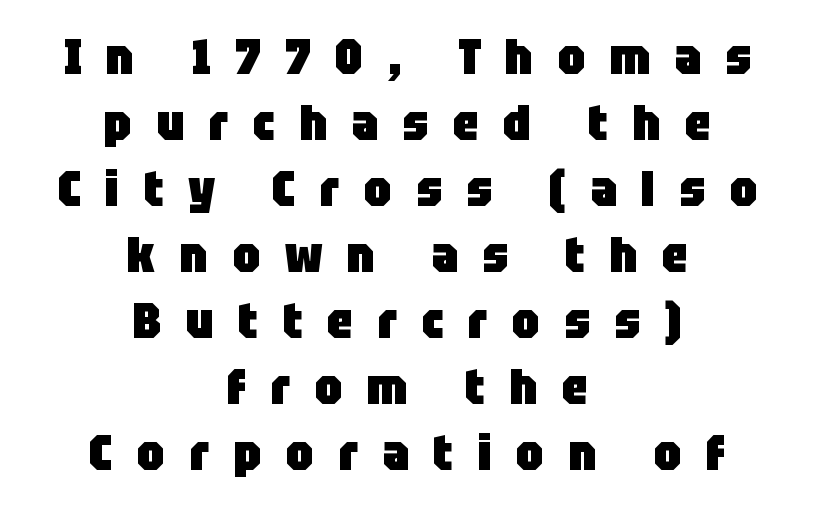
Q: Is the text bold? A: Yes.
Q: Is the text italic (slanted)? A: No, it is upright.
Q: Is the typeface a serif or a sans-serif typeface? A: Sans-serif.
Q: Is the text underlined? A: No.
Q: How is the paragraph aligned? A: Centered.
Q: Is the spacing between letters normal or unusually wide? A: Unusually wide.
Q: Is the spacing between lines tight, normal or loose? A: Normal.
Q: Width (condensed, normal, or wide)? A: Condensed.
Q: Stroke contrast? A: Low.
Q: x-height? A: Large.
Q: Monospaced? A: No.
